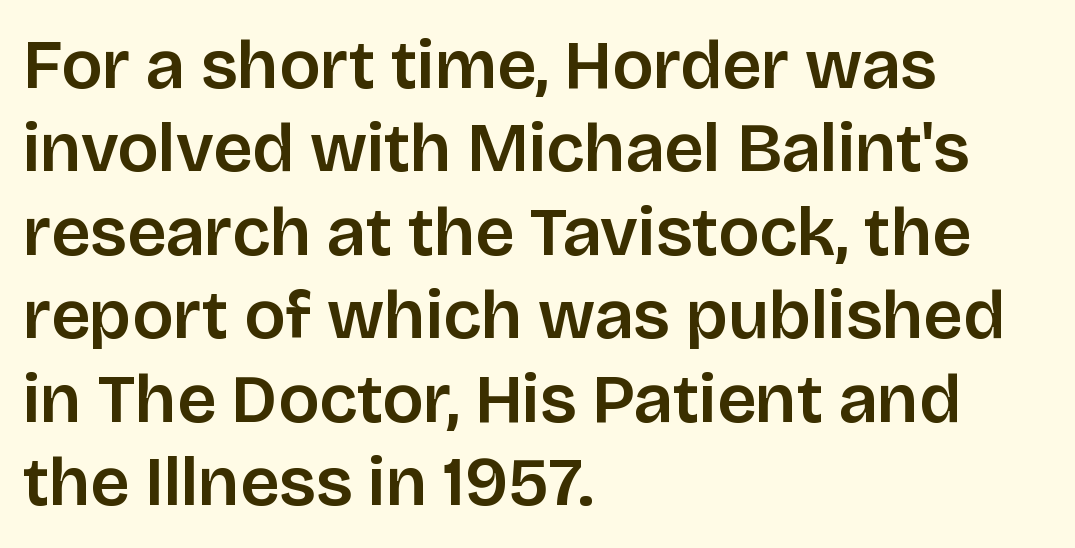
The image shows 69 px sans-serif type, upright; set left-aligned, line spacing 1.21x, normal letter spacing, not underlined; low stroke contrast and a large x-height.
